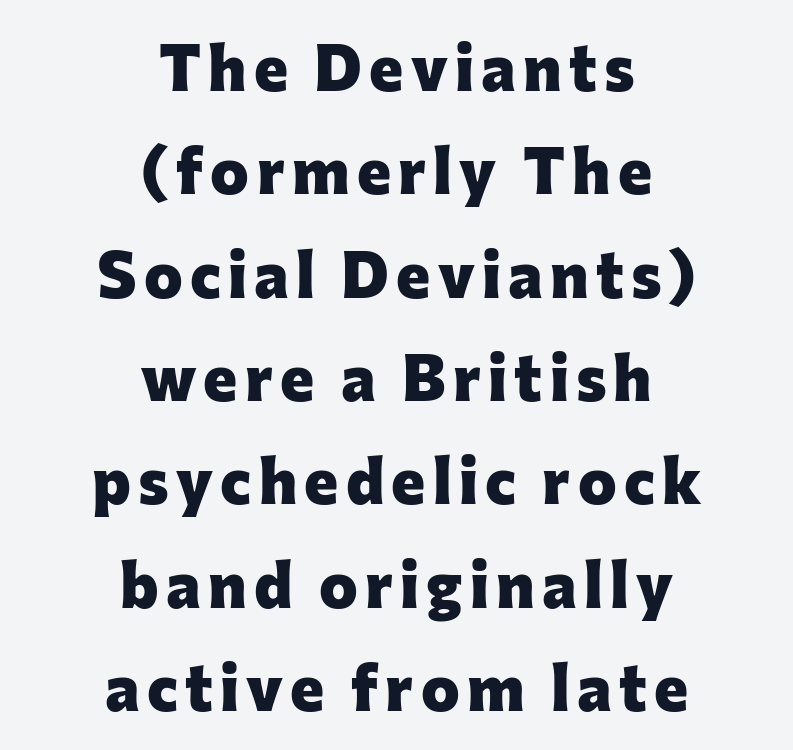
The image shows 65 px heavy sans-serif type, upright; set centered, normal line spacing (1.59x), not underlined; low stroke contrast and a medium x-height.
